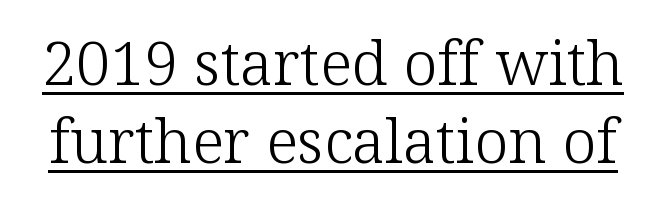
The image shows 61 px light serif type, upright; set normal line spacing (1.28x), normal letter spacing, underlined; low stroke contrast and a medium x-height.
